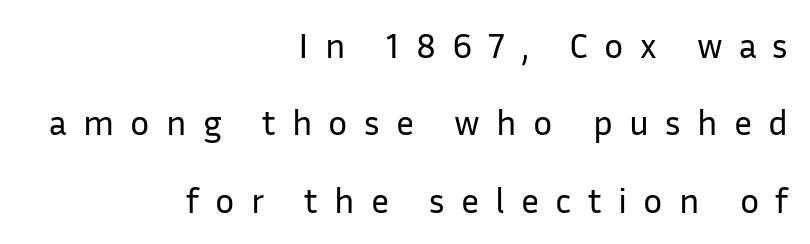
The image shows 36 px regular-weight sans-serif type, upright; set right-aligned, loose line spacing (2.15x), unusually wide letter spacing (+0.45 em), not underlined; low stroke contrast and a medium x-height.
